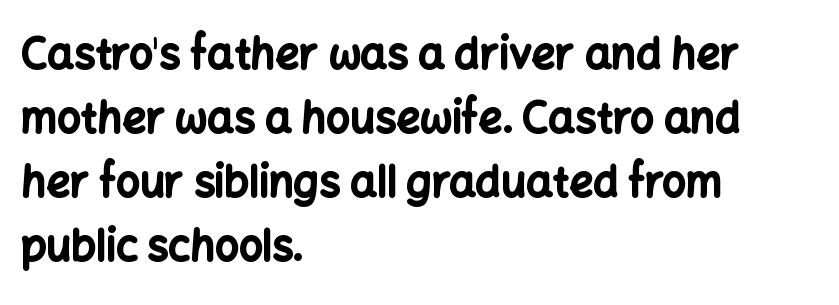
Does the type have serifs? No, each stem ends abruptly. The words here are not underlined. Line beginnings align vertically; line endings do not. These lines are rendered in a variable-pitch font.
